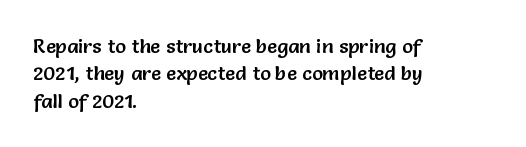
{"italic": "no", "underline": "no", "align": "left", "line_spacing": "normal", "line_spacing_ratio": 1.37, "letter_spacing": "normal", "letter_spacing_em": 0.0, "glyph_px": 20}
